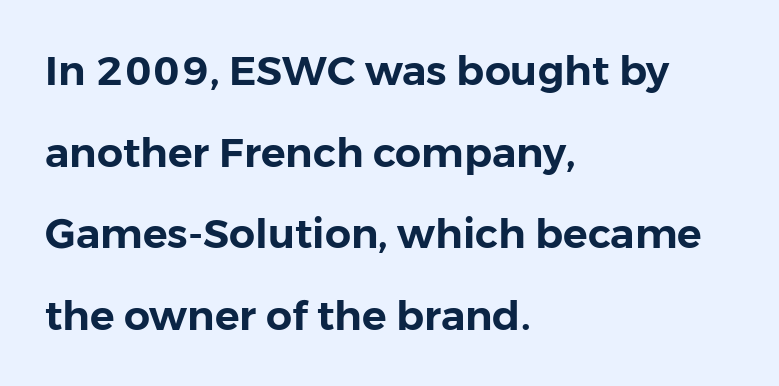
Q: Is the text italic (slanted)? A: No, it is upright.
Q: Is the typeface a serif or a sans-serif typeface? A: Sans-serif.
Q: Is the text underlined? A: No.
Q: How is the paragraph aligned? A: Left-aligned.
Q: Is the spacing between letters normal or unusually wide? A: Normal.
Q: Is the spacing between lines tight, normal or loose? A: Loose.
Q: Width (condensed, normal, or wide)? A: Normal.
Q: Stroke contrast? A: Low.
Q: x-height? A: Medium.
Q: Monospaced? A: No.
